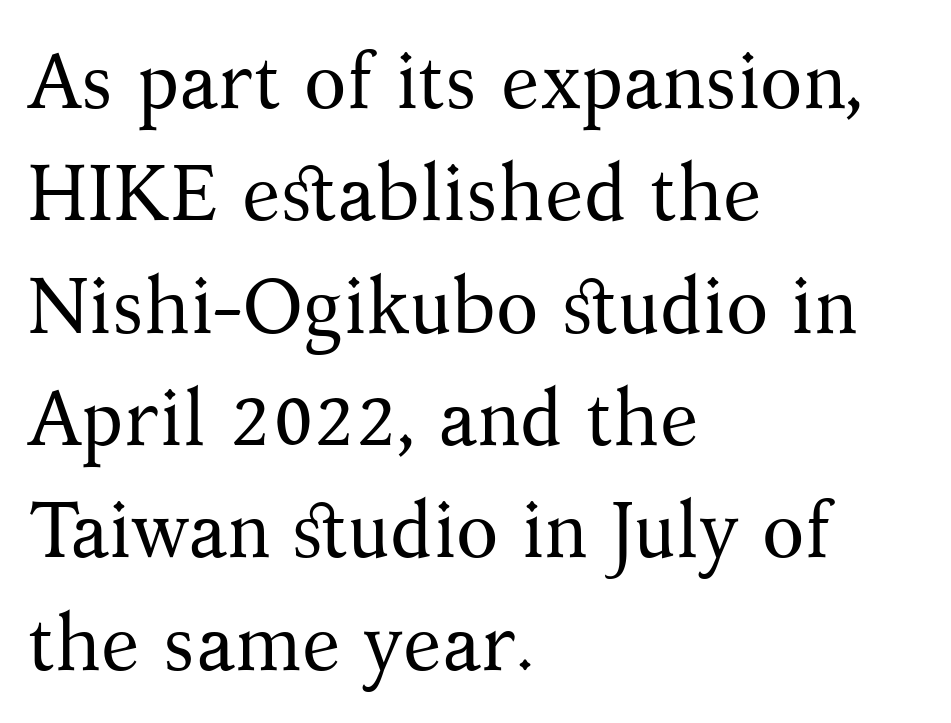
Q: Is the text bold? A: No.
Q: Is the text italic (slanted)? A: No, it is upright.
Q: Is the typeface a serif or a sans-serif typeface? A: Serif.
Q: Is the text underlined? A: No.
Q: How is the paragraph aligned? A: Left-aligned.
Q: Is the spacing between letters normal or unusually wide? A: Normal.
Q: Is the spacing between lines tight, normal or loose? A: Normal.
Q: Width (condensed, normal, or wide)? A: Normal.
Q: Stroke contrast? A: Medium.
Q: x-height? A: Medium.
Q: Monospaced? A: No.
